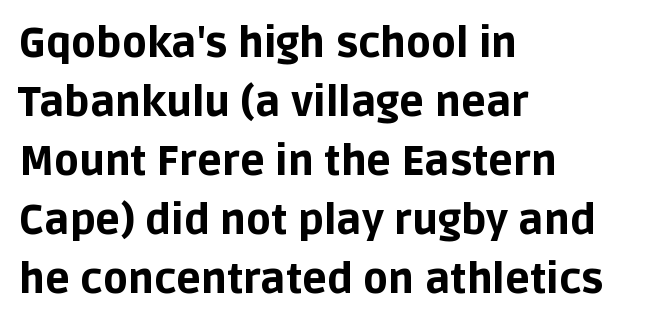
Q: Is the text bold? A: Yes.
Q: Is the text italic (slanted)? A: No, it is upright.
Q: Is the typeface a serif or a sans-serif typeface? A: Sans-serif.
Q: Is the text underlined? A: No.
Q: How is the paragraph aligned? A: Left-aligned.
Q: Is the spacing between letters normal or unusually wide? A: Normal.
Q: Is the spacing between lines tight, normal or loose? A: Normal.
Q: Width (condensed, normal, or wide)? A: Normal.
Q: Stroke contrast? A: Low.
Q: x-height? A: Large.
Q: Monospaced? A: No.
